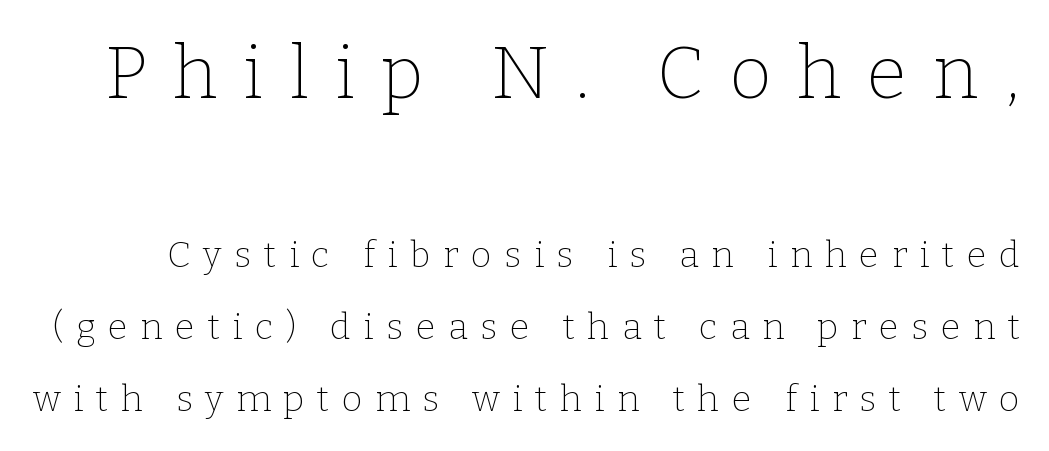
The image shows 73 px thin serif type, upright; set loose line spacing (2.0x), unusually wide letter spacing (+0.35 em), not underlined; the first (top) block is 2.03x larger; low stroke contrast and a medium x-height.
